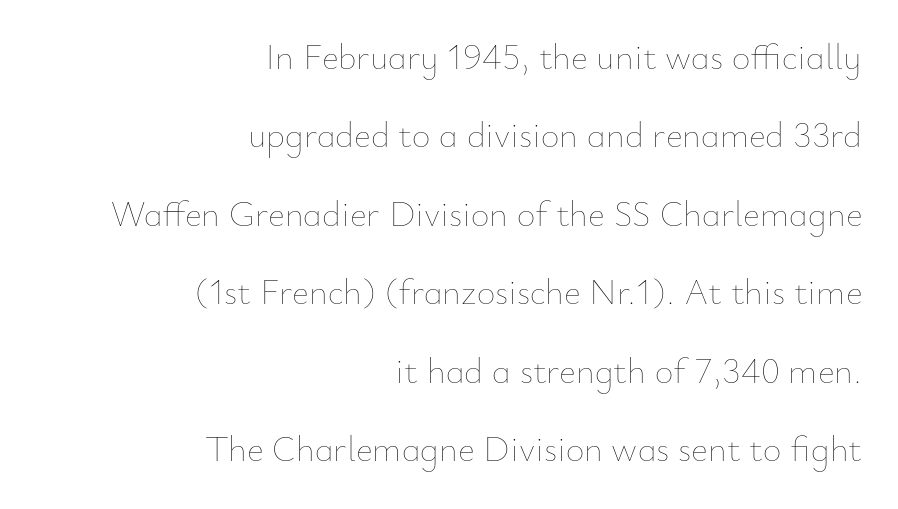
Weight: regular or lighter. The letters stand upright; this is a roman face. In terms of leading, this rendering errs on the spacious side. The strip under each line holds only bare page.
